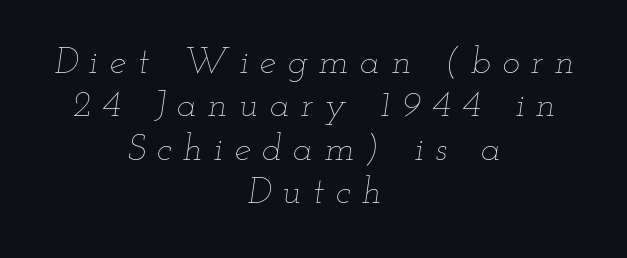
The image shows 37 px thin, wide type, italic (leaning right); set centered, line spacing 1.17x, unusually wide letter spacing (+0.31 em), not underlined; low stroke contrast and a small x-height.
